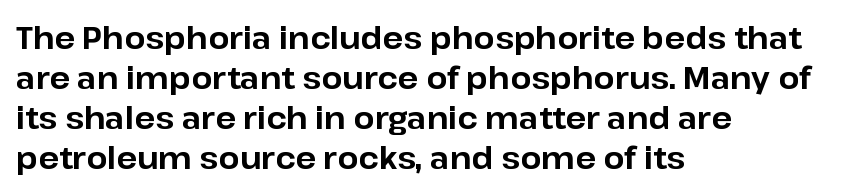
{"serif": "no", "italic": "no", "bold": "yes", "weight": "bold", "width": "normal", "stroke_contrast": "low", "x_height": "medium", "monospaced": "no", "underline": "no", "align": "left", "line_spacing": "normal", "line_spacing_ratio": 1.33, "letter_spacing": "normal", "letter_spacing_em": 0.0, "glyph_px": 30}
